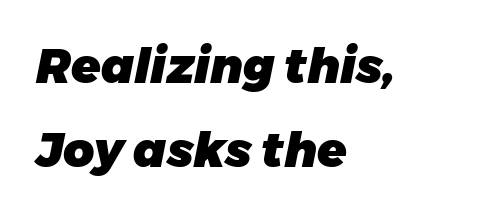
These words are printed bold, with thick strokes throughout. Varying glyph widths throughout — classic text-font behaviour. A bare baseline throughout the passage. Line beginnings align vertically; line endings do not. Tracking here is standard; glyphs follow each other at the usual distance.
